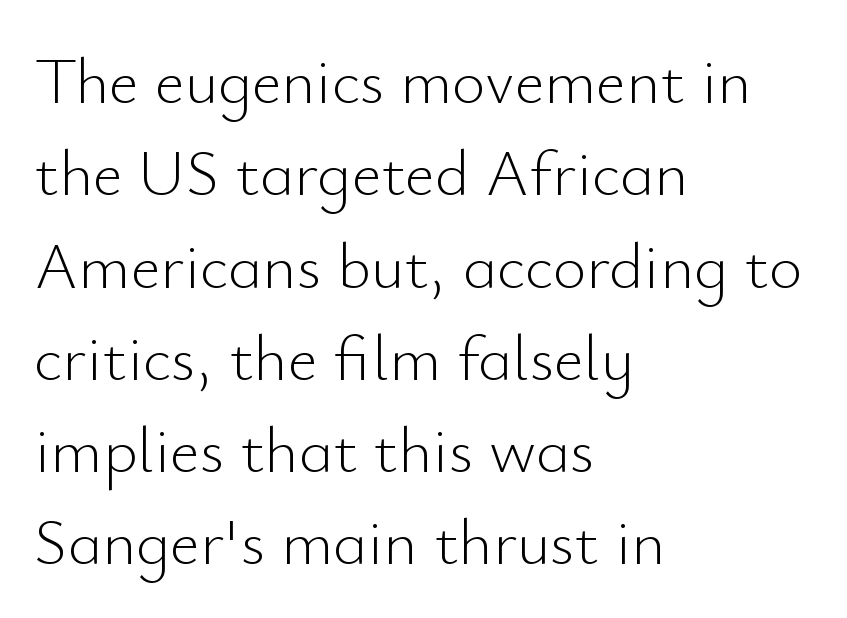
The image shows 65 px light sans-serif type, upright; set left-aligned, normal line spacing (1.42x), normal letter spacing, not underlined; low stroke contrast and a small x-height.
